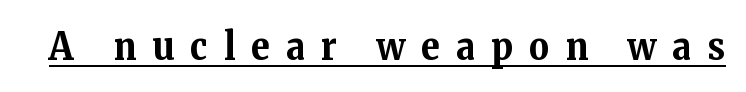
{"serif": "yes", "italic": "no", "bold": "yes", "weight": "bold", "width": "normal", "stroke_contrast": "medium", "x_height": "medium", "monospaced": "no", "underline": "yes", "letter_spacing": "wide", "letter_spacing_em": 0.42, "glyph_px": 39}
